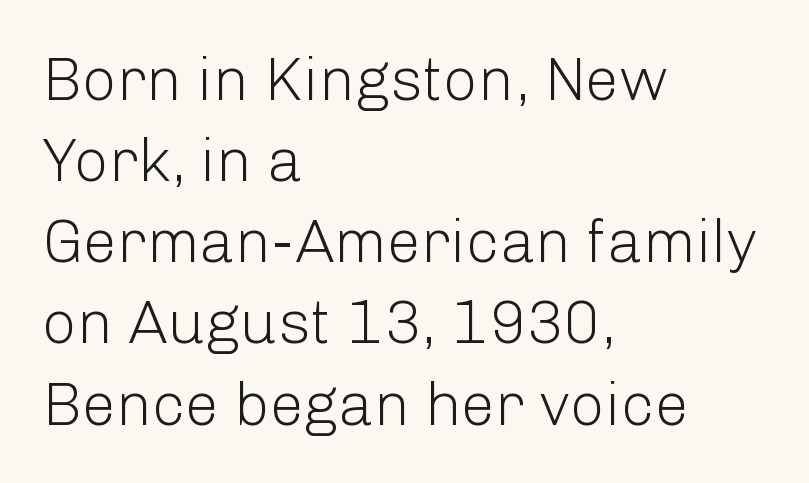
The image shows 61 px light sans-serif type, upright; set left-aligned, normal line spacing (1.33x), normal letter spacing, not underlined; low stroke contrast and a medium x-height.
